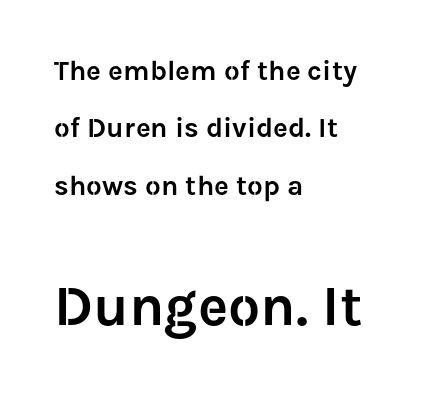
Q: Is the text italic (slanted)? A: No, it is upright.
Q: Is the typeface a serif or a sans-serif typeface? A: Sans-serif.
Q: Is the text underlined? A: No.
Q: How is the paragraph aligned? A: Left-aligned.
Q: Is the spacing between letters normal or unusually wide? A: Normal.
Q: Is the spacing between lines tight, normal or loose? A: Loose.
Q: Which block of text is set in a larger size, the first (top) or the second (bottom)? A: The second (bottom) one.
Q: Width (condensed, normal, or wide)? A: Normal.
Q: Stroke contrast? A: Low.
Q: x-height? A: Medium.
Q: Monospaced? A: No.
